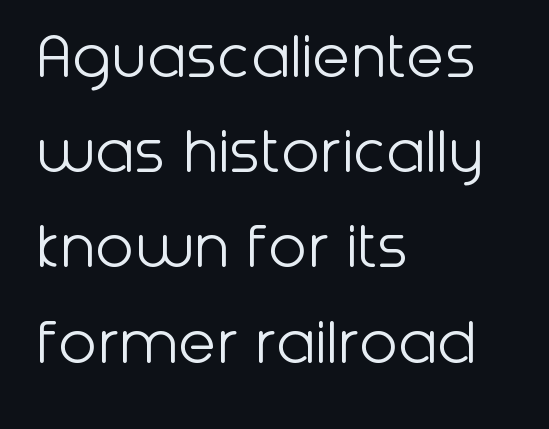
Q: Is the text bold? A: No.
Q: Is the text italic (slanted)? A: No, it is upright.
Q: Is the typeface a serif or a sans-serif typeface? A: Sans-serif.
Q: Is the text underlined? A: No.
Q: How is the paragraph aligned? A: Left-aligned.
Q: Is the spacing between letters normal or unusually wide? A: Normal.
Q: Is the spacing between lines tight, normal or loose? A: Normal.
Q: Width (condensed, normal, or wide)? A: Normal.
Q: Stroke contrast? A: Low.
Q: x-height? A: Medium.
Q: Monospaced? A: No.
